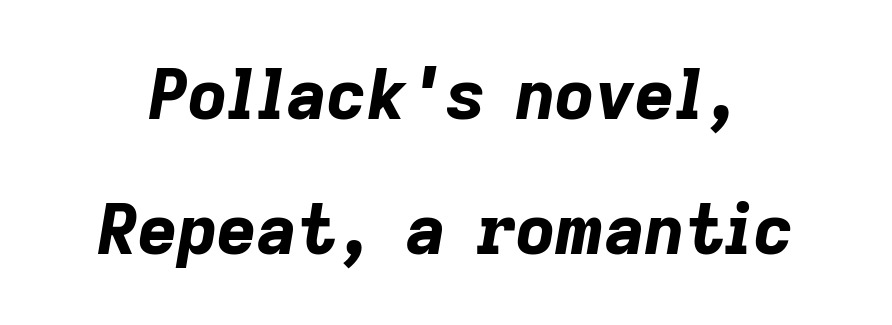
{"italic": "yes", "lean": "right", "slant_degrees": 9, "bold": "yes", "weight": "bold", "width": "normal", "stroke_contrast": "low", "x_height": "medium", "monospaced": "no", "underline": "no", "line_spacing": "loose", "line_spacing_ratio": 1.96, "letter_spacing": "normal", "letter_spacing_em": 0.0, "glyph_px": 69}
